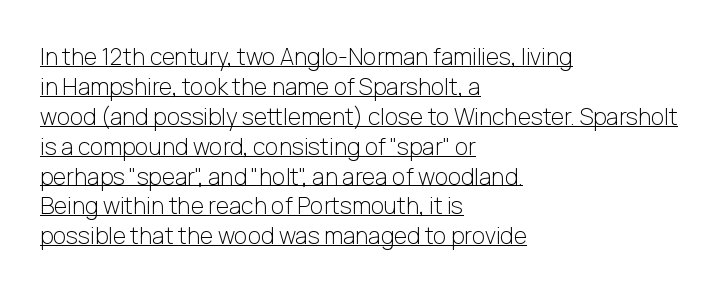
Q: Is the text bold? A: No.
Q: Is the text italic (slanted)? A: No, it is upright.
Q: Is the text underlined? A: Yes.
Q: How is the paragraph aligned? A: Left-aligned.
Q: Is the spacing between letters normal or unusually wide? A: Normal.
Q: Is the spacing between lines tight, normal or loose? A: Normal.
